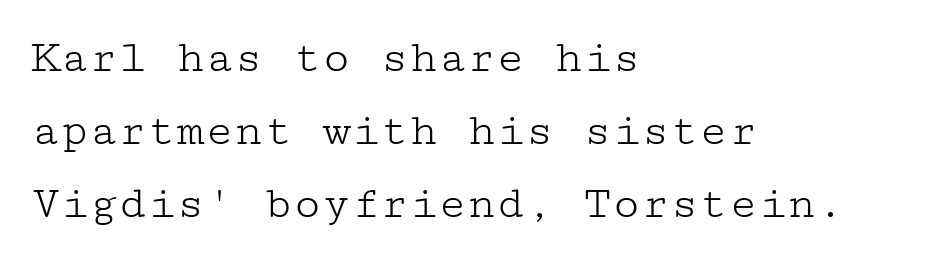
Q: Is the text bold? A: No.
Q: Is the text italic (slanted)? A: No, it is upright.
Q: Is the typeface a serif or a sans-serif typeface? A: Serif.
Q: Is the text underlined? A: No.
Q: How is the paragraph aligned? A: Left-aligned.
Q: Is the spacing between letters normal or unusually wide? A: Normal.
Q: Is the spacing between lines tight, normal or loose? A: Normal.
Q: Width (condensed, normal, or wide)? A: Wide.
Q: Stroke contrast? A: Low.
Q: x-height? A: Medium.
